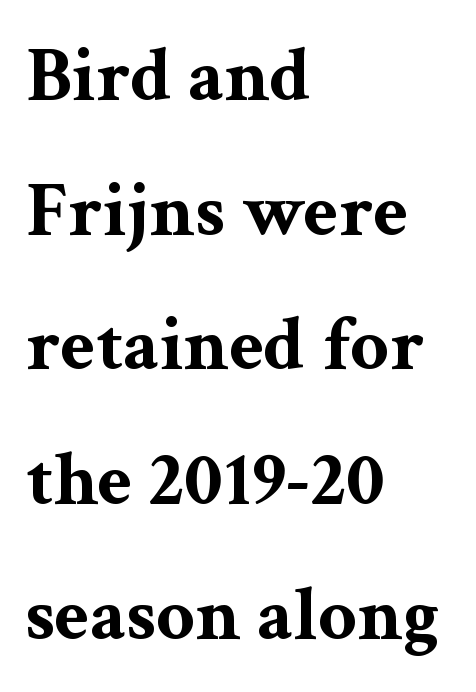
Q: Is the text bold? A: Yes.
Q: Is the text italic (slanted)? A: No, it is upright.
Q: Is the typeface a serif or a sans-serif typeface? A: Serif.
Q: Is the text underlined? A: No.
Q: How is the paragraph aligned? A: Left-aligned.
Q: Is the spacing between letters normal or unusually wide? A: Normal.
Q: Width (condensed, normal, or wide)? A: Wide.
Q: Stroke contrast? A: Medium.
Q: x-height? A: Medium.
Q: Monospaced? A: No.
